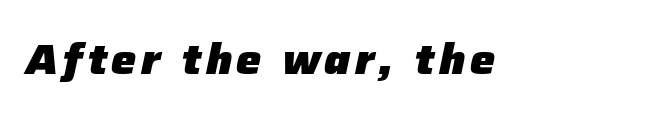
{"italic": "yes", "lean": "right", "slant_degrees": 12, "bold": "yes", "weight": "heavy", "width": "normal", "stroke_contrast": "low", "x_height": "medium", "monospaced": "no", "underline": "no", "glyph_px": 42}
